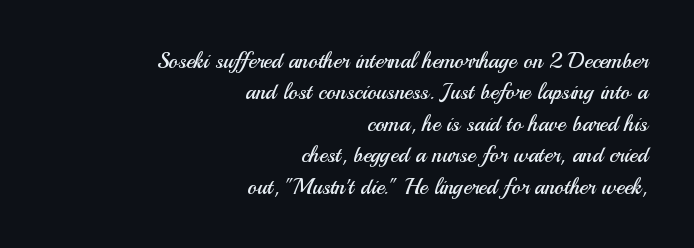
Q: Is the text bold? A: No.
Q: Is the text italic (slanted)? A: Yes.
Q: Is the text underlined? A: No.
Q: How is the paragraph aligned? A: Right-aligned.
Q: Is the spacing between letters normal or unusually wide? A: Normal.
Q: Is the spacing between lines tight, normal or loose? A: Normal.
